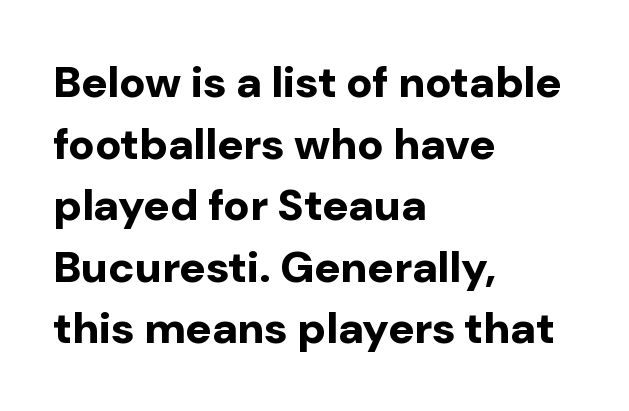
Q: Is the text bold? A: Yes.
Q: Is the text italic (slanted)? A: No, it is upright.
Q: Is the typeface a serif or a sans-serif typeface? A: Sans-serif.
Q: Is the text underlined? A: No.
Q: How is the paragraph aligned? A: Left-aligned.
Q: Is the spacing between letters normal or unusually wide? A: Normal.
Q: Is the spacing between lines tight, normal or loose? A: Normal.
Q: Width (condensed, normal, or wide)? A: Normal.
Q: Stroke contrast? A: Low.
Q: x-height? A: Medium.
Q: Monospaced? A: No.
